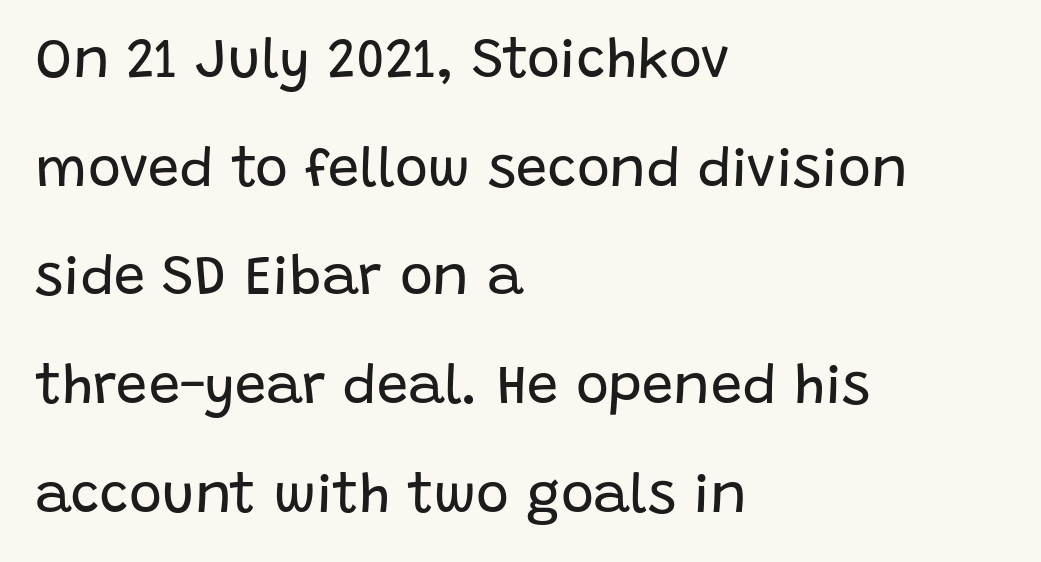
The characters display no serif detailing; their extremities are plain. This rendering uses left alignment, leaving the right contour irregular. No letter is thick-stroked: the sample isn't bold. Do the letters lean? They stand straight. Proportional: the letters do not fall into vertical columns. Lines of text with bare space underneath.
